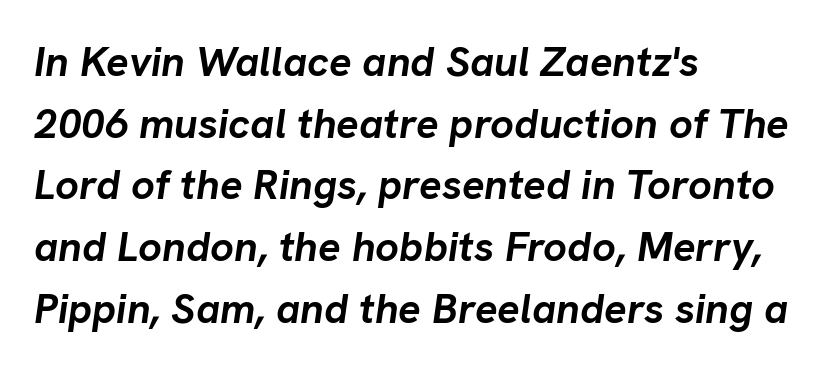
Think of a printed novel: that variable character pitch is what you see here. The rendering applies a slant to the glyphs. Evenly set lines give the paragraph a standard silhouette. Unmarked baselines from the first word to the last. Is the block centered? No — it sits flush against the left margin. Stroke thickness is high; the sample reads as a true bold.
